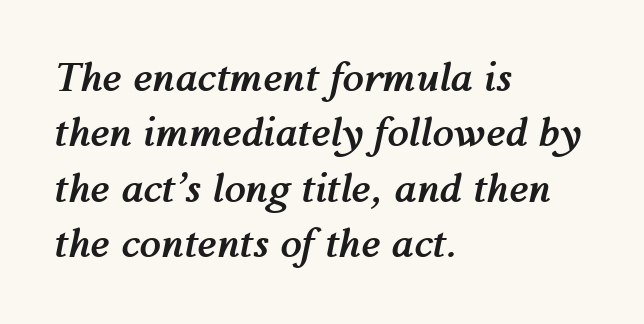
The image shows 39 px semibold type, italic (leaning right); set left-aligned, normal line spacing (1.42x), normal letter spacing, not underlined; medium stroke contrast and a medium x-height.
